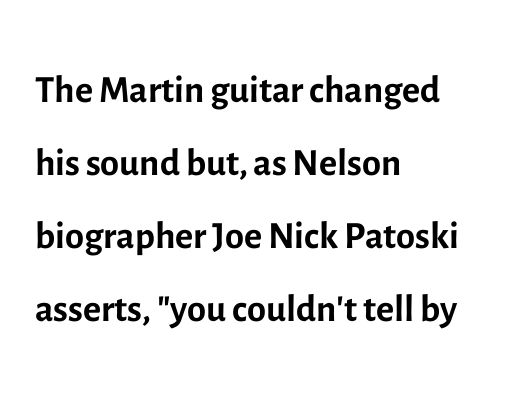
The image shows 55 px regular-weight sans-serif type, upright; set left-aligned, normal line spacing (1.33x), normal letter spacing, not underlined; a medium x-height.
